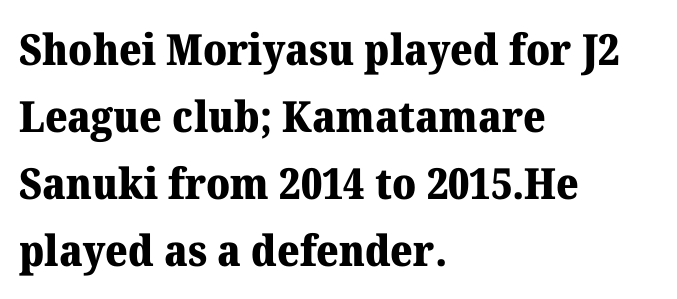
{"serif": "yes", "italic": "no", "bold": "yes", "weight": "heavy", "width": "normal", "stroke_contrast": "medium", "x_height": "medium", "monospaced": "no", "underline": "no", "align": "left", "line_spacing": "normal", "line_spacing_ratio": 1.56, "letter_spacing": "normal", "letter_spacing_em": 0.0, "glyph_px": 43}
